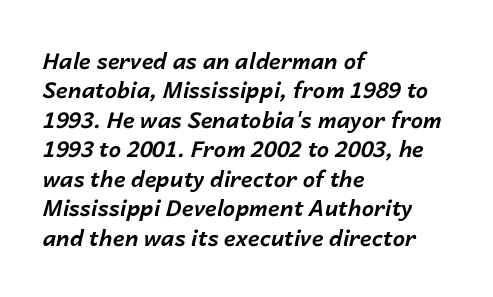
The image shows 22 px bold type, italic (leaning right); set left-aligned, normal line spacing (1.34x), normal letter spacing, not underlined.
